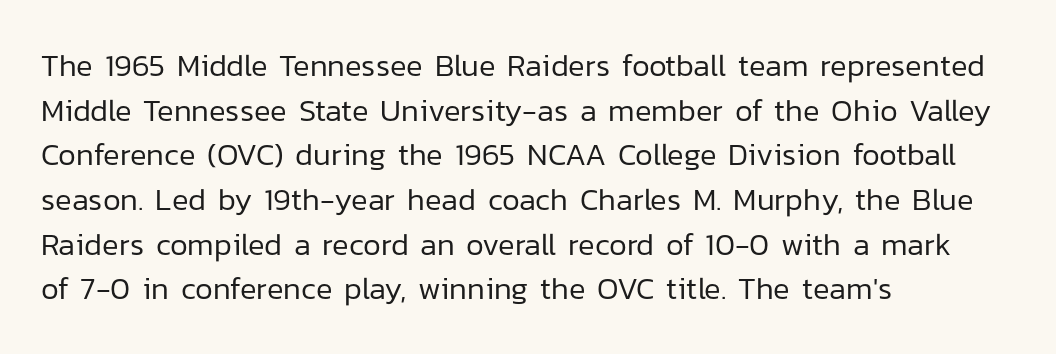
{"serif": "no", "italic": "no", "bold": "no", "weight": "regular", "width": "normal", "stroke_contrast": "low", "x_height": "medium", "monospaced": "no", "underline": "no", "align": "left", "line_spacing": "normal", "line_spacing_ratio": 1.44, "letter_spacing": "normal", "letter_spacing_em": 0.0, "glyph_px": 31}
